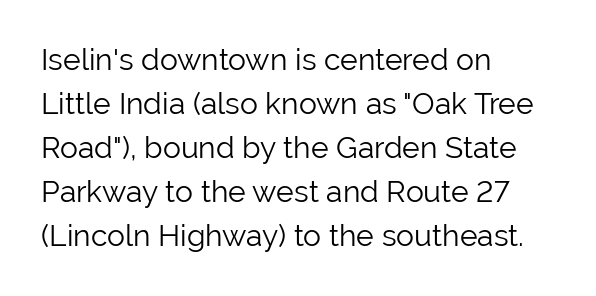
Q: Is the text bold? A: No.
Q: Is the text italic (slanted)? A: No, it is upright.
Q: Is the typeface a serif or a sans-serif typeface? A: Sans-serif.
Q: Is the text underlined? A: No.
Q: How is the paragraph aligned? A: Left-aligned.
Q: Is the spacing between letters normal or unusually wide? A: Normal.
Q: Is the spacing between lines tight, normal or loose? A: Normal.
Q: Width (condensed, normal, or wide)? A: Normal.
Q: Stroke contrast? A: Low.
Q: x-height? A: Medium.
Q: Monospaced? A: No.
